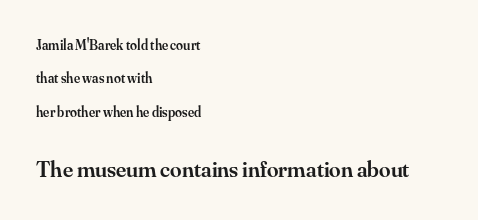
Q: Is the text bold? A: Semi-bold.
Q: Is the text italic (slanted)? A: No, it is upright.
Q: Is the text underlined? A: No.
Q: How is the paragraph aligned? A: Left-aligned.
Q: Is the spacing between letters normal or unusually wide? A: Normal.
Q: Is the spacing between lines tight, normal or loose? A: Loose.
Q: Which block of text is set in a larger size, the first (top) or the second (bottom)? A: The second (bottom) one.
